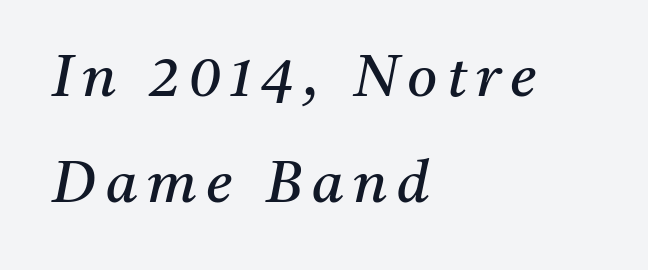
{"serif": "yes", "italic": "yes", "lean": "right", "slant_degrees": 11, "bold": "no", "weight": "regular", "width": "normal", "stroke_contrast": "medium", "x_height": "medium", "monospaced": "no", "underline": "no", "align": "left", "line_spacing_ratio": 1.83, "glyph_px": 58}
